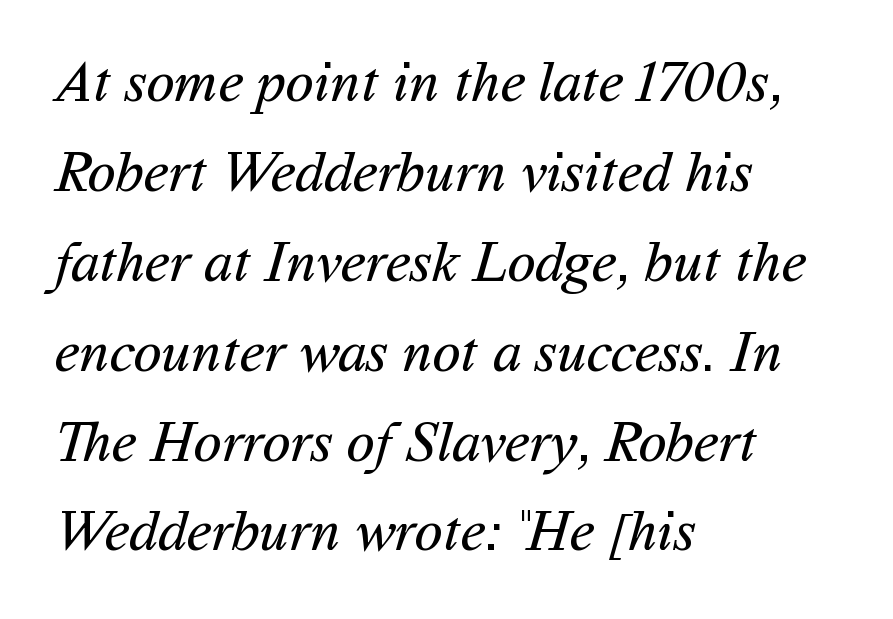
Q: Is the text bold? A: No.
Q: Is the typeface a serif or a sans-serif typeface? A: Sans-serif.
Q: Is the text underlined? A: No.
Q: How is the paragraph aligned? A: Left-aligned.
Q: Is the spacing between letters normal or unusually wide? A: Normal.
Q: Is the spacing between lines tight, normal or loose? A: Normal.
Q: Width (condensed, normal, or wide)? A: Normal.
Q: Stroke contrast? A: Medium.
Q: x-height? A: Medium.
Q: Monospaced? A: No.
